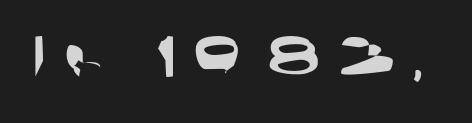
The image shows 58 px wide sans-serif type; set unusually wide letter spacing (+0.29 em), not underlined; low stroke contrast and a medium x-height.
